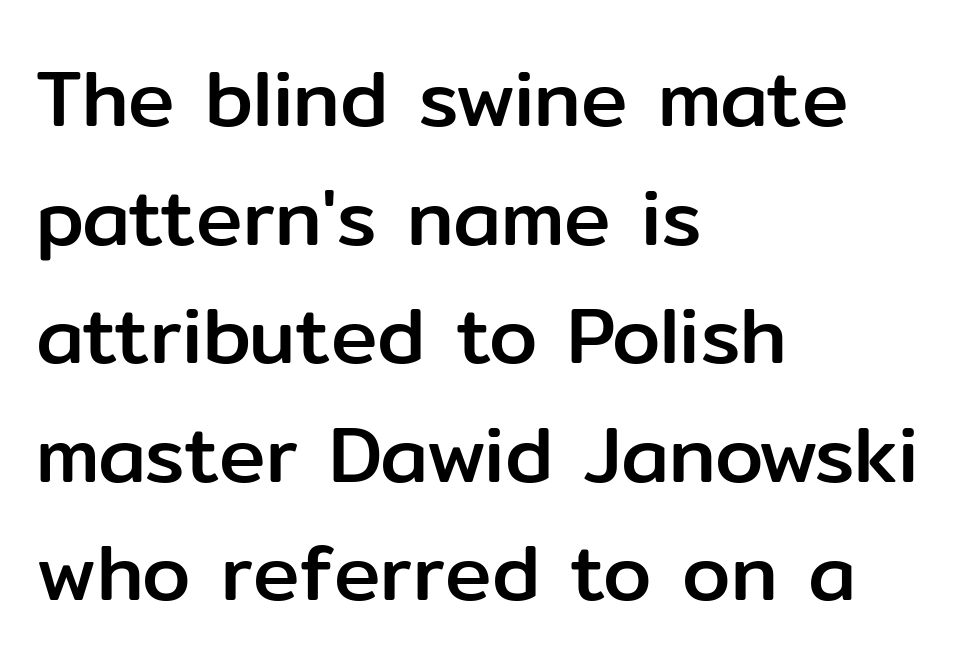
The vertical gap from one line to the next is medium. Caption: standard tracking, unaltered. Here the designer chose a conventional face with non-uniform glyph widths. Upright lettering throughout. This is sans-serif lettering, the kind often seen on screens and signage.
